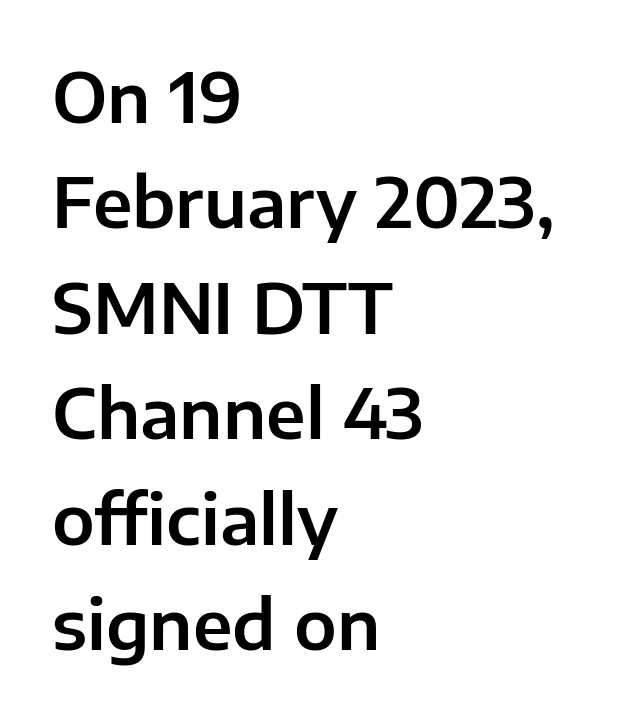
Q: Is the text italic (slanted)? A: No, it is upright.
Q: Is the typeface a serif or a sans-serif typeface? A: Sans-serif.
Q: Is the text underlined? A: No.
Q: How is the paragraph aligned? A: Left-aligned.
Q: Is the spacing between letters normal or unusually wide? A: Normal.
Q: Is the spacing between lines tight, normal or loose? A: Normal.
Q: Width (condensed, normal, or wide)? A: Normal.
Q: Stroke contrast? A: Low.
Q: x-height? A: Medium.
Q: Monospaced? A: No.
